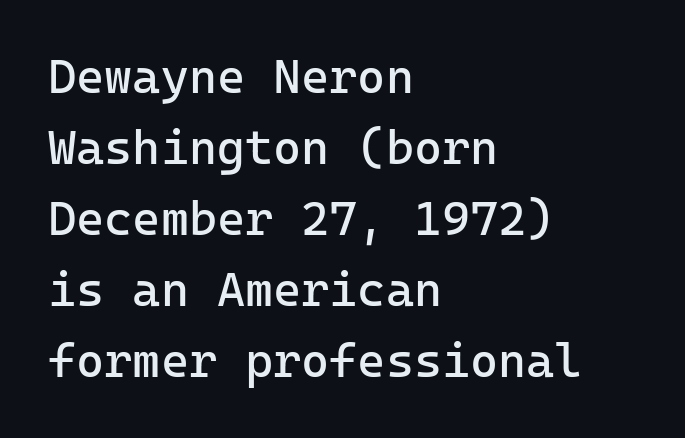
{"serif": "no", "italic": "no", "bold": "no", "weight": "regular", "width": "normal", "stroke_contrast": "low", "x_height": "medium", "monospaced": "yes", "underline": "no", "align": "left", "line_spacing": "normal", "line_spacing_ratio": 1.48, "letter_spacing": "normal", "letter_spacing_em": 0.0, "glyph_px": 48}
